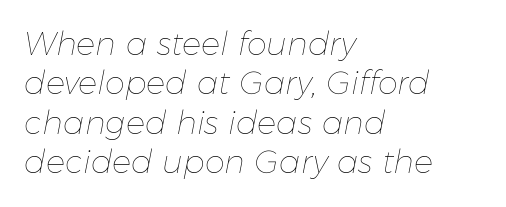
{"italic": "yes", "lean": "right", "slant_degrees": 11, "bold": "no", "weight": "thin", "width": "normal", "stroke_contrast": "low", "x_height": "medium", "monospaced": "no", "underline": "no", "align": "left", "line_spacing_ratio": 1.23, "letter_spacing": "normal", "letter_spacing_em": 0.0, "glyph_px": 32}
